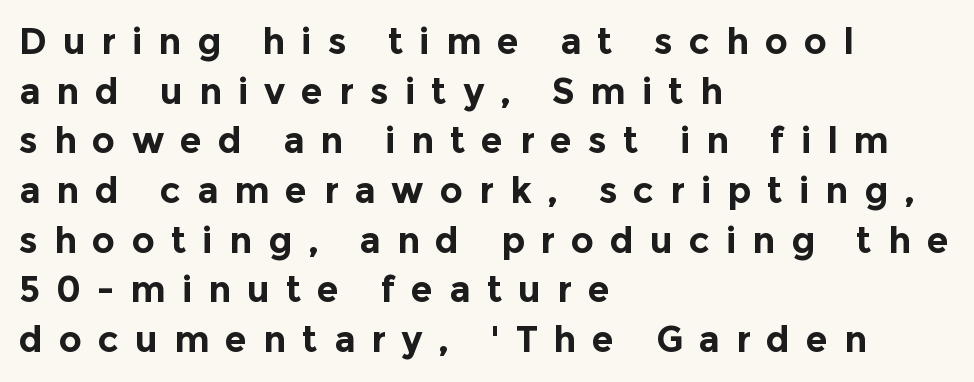
Does extra space separate the letters? Yes, quite a lot of it. Character widths vary here, with narrow letters taking less room than wide ones. Notice how the stems are strictly vertical — no italics here. The line-height multiplier appears to be the usual default. Unlike a traditional serif, this face leaves its strokes unadorned. The font is running at its bold setting.
